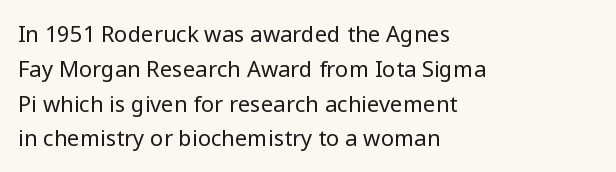
{"italic": "no", "bold": "no", "underline": "no", "align": "left", "line_spacing": "normal", "line_spacing_ratio": 1.58, "letter_spacing": "normal", "letter_spacing_em": 0.0, "glyph_px": 22}
